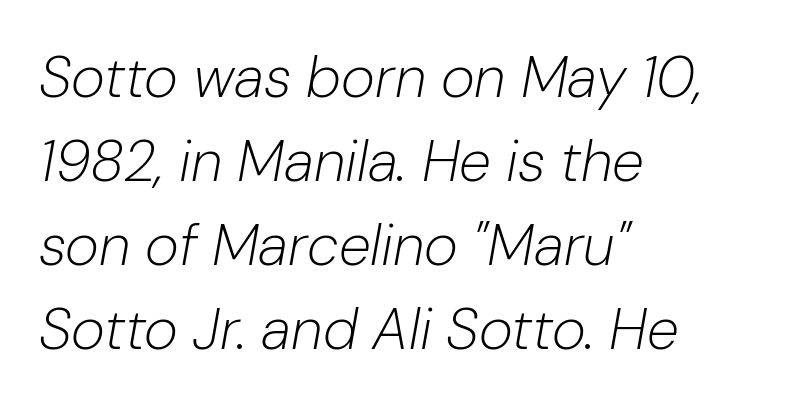
The face used here is proportionally spaced, like ordinary book or web type. Just letters on the line, the space beneath them empty. Notice how descenders clear the ascenders below comfortably — that's standard leading. The cut favours lightness, reaching ordinary text weight at its darkest. Tall strokes in this sample are angled rather than plumb. The compositor pushed each line to the left boundary.
